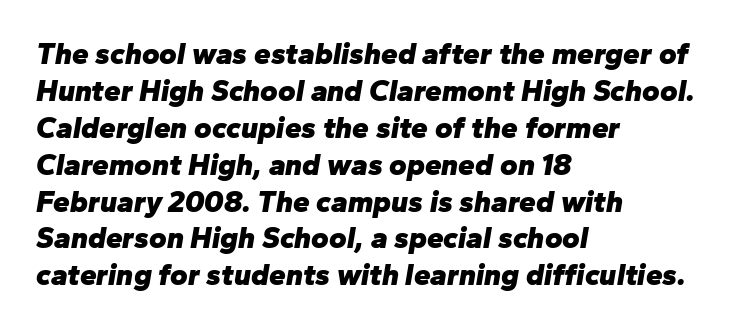
{"italic": "yes", "lean": "right", "slant_degrees": 10, "bold": "yes", "weight": "heavy", "width": "normal", "stroke_contrast": "low", "x_height": "medium", "monospaced": "no", "underline": "no", "align": "left", "line_spacing_ratio": 1.23, "letter_spacing": "normal", "letter_spacing_em": 0.0, "glyph_px": 30}
